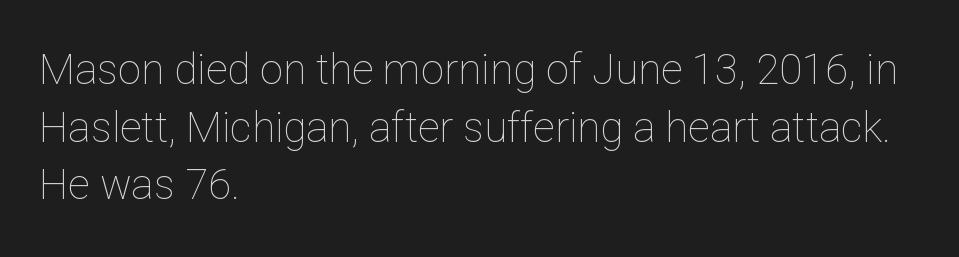
{"italic": "no", "bold": "no", "weight": "thin", "width": "normal", "stroke_contrast": "low", "x_height": "medium", "monospaced": "no", "underline": "no", "align": "left", "line_spacing": "normal", "line_spacing_ratio": 1.37, "letter_spacing": "normal", "letter_spacing_em": 0.0, "glyph_px": 42}
